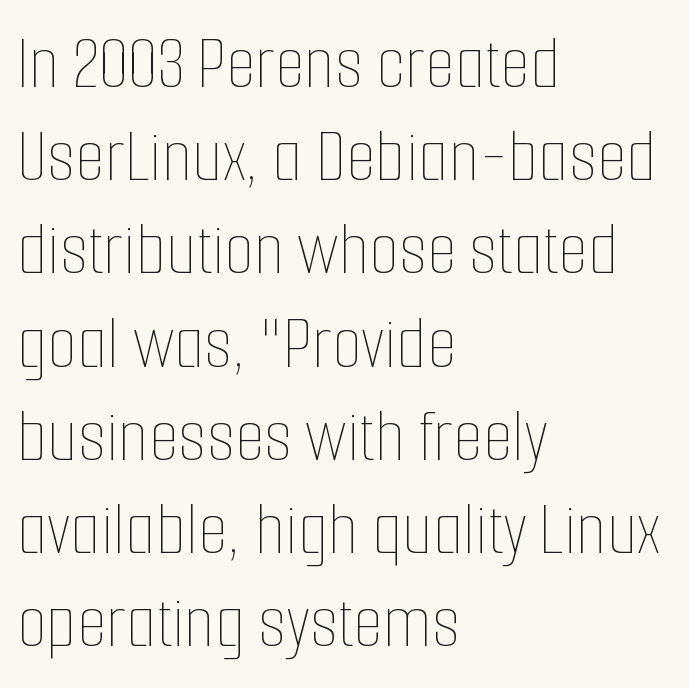
The image shows 77 px thin, condensed type, upright; set left-aligned, line spacing 1.21x, normal letter spacing, not underlined; low stroke contrast and a medium x-height.
